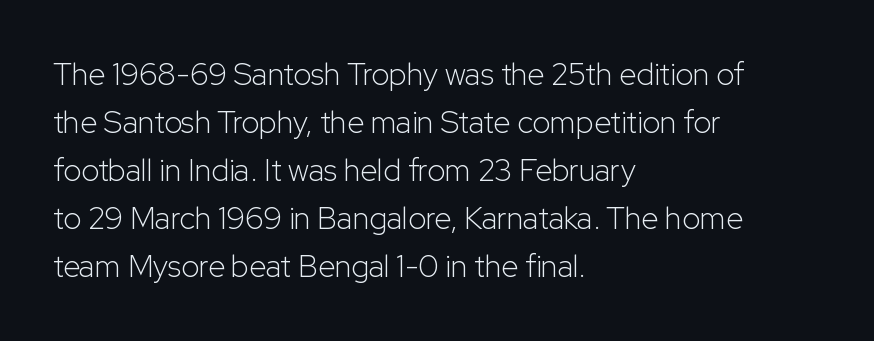
Q: Is the text bold? A: No.
Q: Is the text italic (slanted)? A: No, it is upright.
Q: Is the typeface a serif or a sans-serif typeface? A: Sans-serif.
Q: Is the text underlined? A: No.
Q: How is the paragraph aligned? A: Left-aligned.
Q: Is the spacing between letters normal or unusually wide? A: Normal.
Q: Is the spacing between lines tight, normal or loose? A: Normal.
Q: Width (condensed, normal, or wide)? A: Normal.
Q: Stroke contrast? A: Low.
Q: x-height? A: Medium.
Q: Monospaced? A: No.
